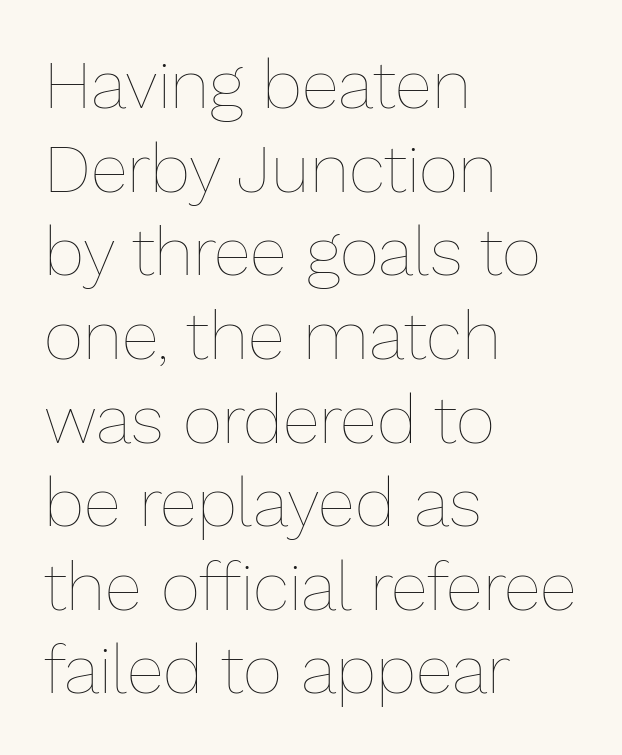
{"italic": "no", "bold": "no", "weight": "thin", "width": "normal", "stroke_contrast": "low", "x_height": "medium", "monospaced": "no", "underline": "no", "align": "left", "line_spacing_ratio": 1.23, "letter_spacing": "normal", "letter_spacing_em": 0.0, "glyph_px": 68}
